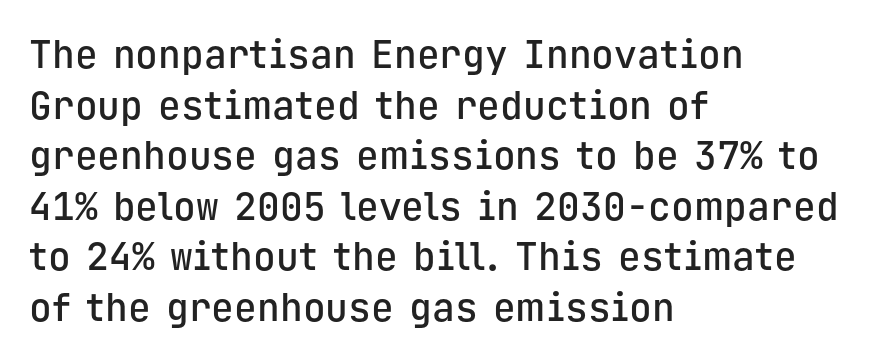
The image shows 38 px semibold sans-serif type, upright, monospaced; set left-aligned, normal line spacing (1.33x), normal letter spacing, not underlined; low stroke contrast and a medium x-height.
